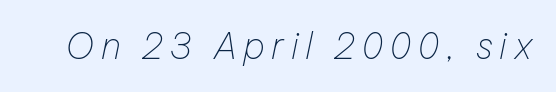
Q: Is the text bold? A: No.
Q: Is the text italic (slanted)? A: Yes, it leans right by about 12 degrees.
Q: Is the text underlined? A: No.
Q: Width (condensed, normal, or wide)? A: Normal.
Q: Stroke contrast? A: Low.
Q: x-height? A: Medium.
Q: Monospaced? A: No.
